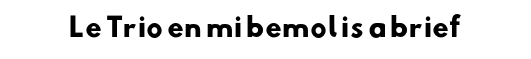
Q: Is the text bold? A: Yes.
Q: Is the text underlined? A: No.
Q: Is the spacing between letters normal or unusually wide? A: Normal.
